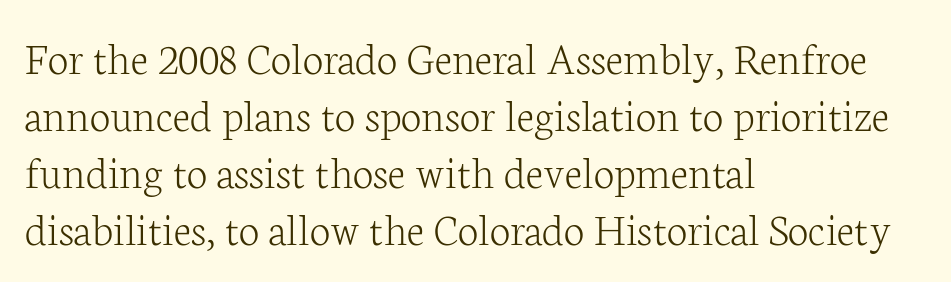
Q: Is the text bold? A: No.
Q: Is the text italic (slanted)? A: No, it is upright.
Q: Is the typeface a serif or a sans-serif typeface? A: Serif.
Q: Is the text underlined? A: No.
Q: How is the paragraph aligned? A: Left-aligned.
Q: Is the spacing between letters normal or unusually wide? A: Normal.
Q: Width (condensed, normal, or wide)? A: Normal.
Q: Stroke contrast? A: Low.
Q: x-height? A: Medium.
Q: Monospaced? A: No.
